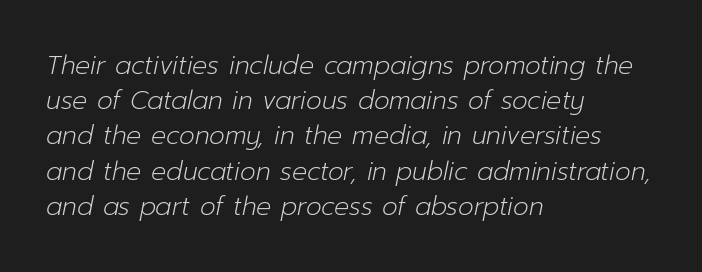
The image shows 25 px text type, italic (leaning right); set left-aligned, normal line spacing (1.41x), normal letter spacing, not underlined.
